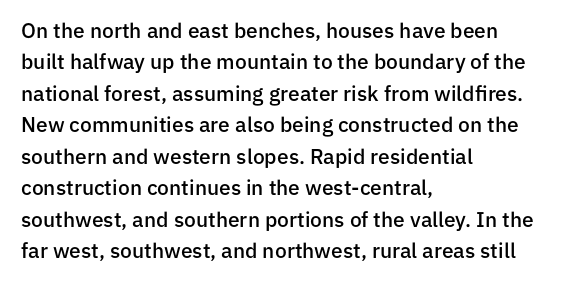
Q: Is the text bold? A: Semi-bold.
Q: Is the text italic (slanted)? A: No, it is upright.
Q: Is the text underlined? A: No.
Q: How is the paragraph aligned? A: Left-aligned.
Q: Is the spacing between letters normal or unusually wide? A: Normal.
Q: Is the spacing between lines tight, normal or loose? A: Normal.
